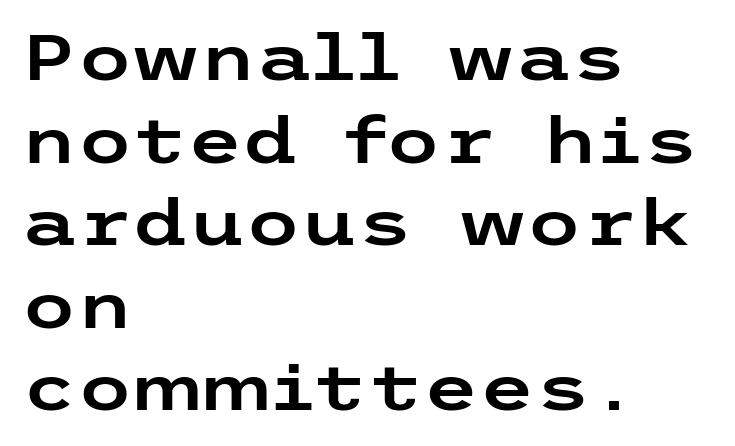
The image shows 64 px wide sans-serif type, upright; set left-aligned, normal line spacing (1.29x), normal letter spacing, not underlined; low stroke contrast and a medium x-height.
